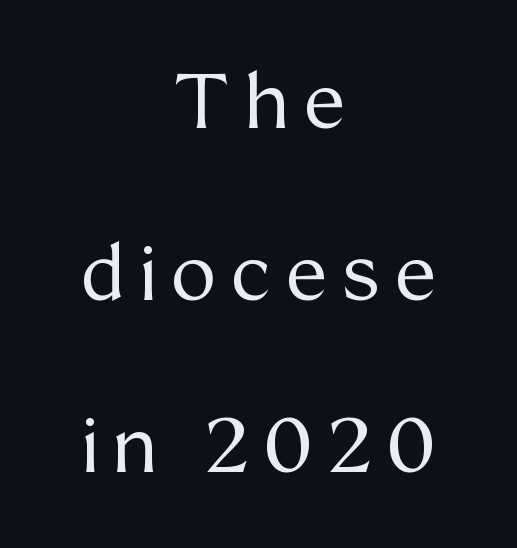
The image shows 76 px regular-weight serif type, upright; set centered, loose line spacing (2.26x), unusually wide letter spacing (+0.2 em), not underlined; medium stroke contrast and a medium x-height.
